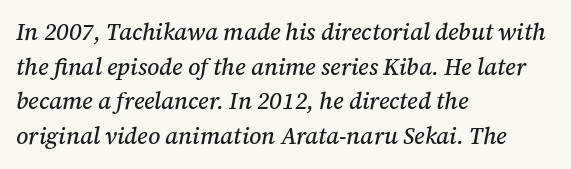
The image shows 23 px text type, italic (leaning right); set left-aligned, normal line spacing (1.51x), normal letter spacing, not underlined.
